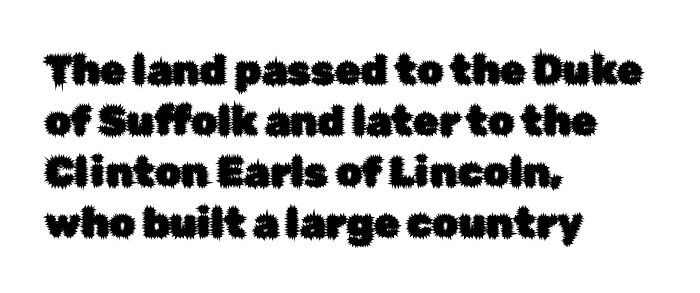
The image shows 41 px sans-serif type, upright; set left-aligned, line spacing 1.24x, normal letter spacing, not underlined; low stroke contrast and a medium x-height.
